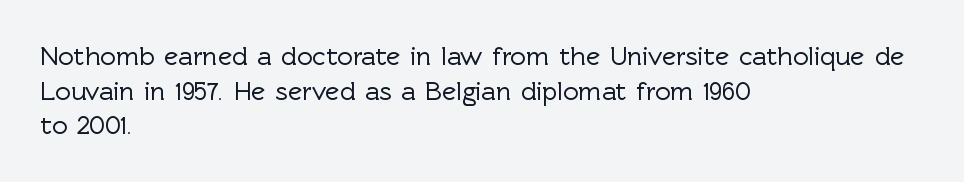
You could call the tracking neutral — neither tight nor loose. Interline gaps are of average width in this sample. The zone under the glyphs is completely vacant. A classic flush-left, rag-right setting is used for this passage. Style check: upright.
